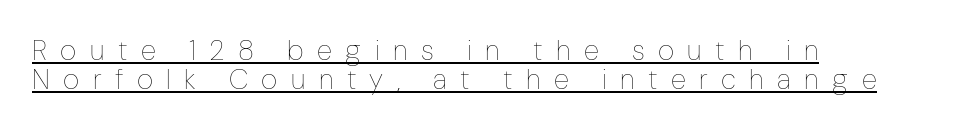
The image shows 28 px thin, condensed type, upright; set left-aligned, tight line spacing (1.02x), unusually wide letter spacing (+0.48 em), underlined; low stroke contrast and a medium x-height.
